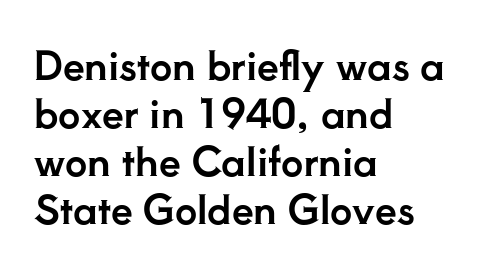
Q: Is the text italic (slanted)? A: No, it is upright.
Q: Is the typeface a serif or a sans-serif typeface? A: Serif.
Q: Is the text underlined? A: No.
Q: How is the paragraph aligned? A: Left-aligned.
Q: Is the spacing between letters normal or unusually wide? A: Normal.
Q: Width (condensed, normal, or wide)? A: Normal.
Q: Stroke contrast? A: Low.
Q: x-height? A: Small.
Q: Monospaced? A: No.
